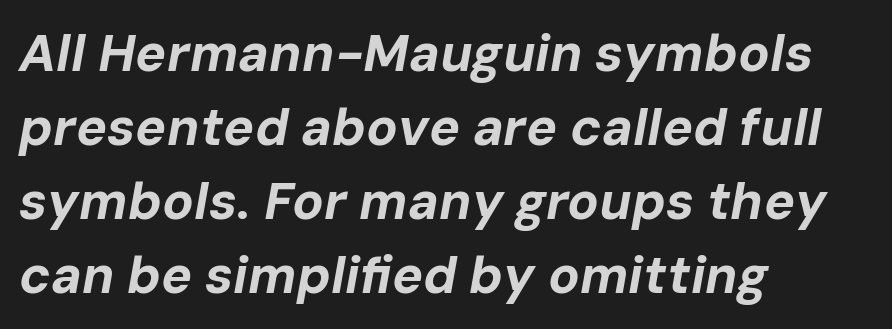
Q: Is the text bold? A: Yes.
Q: Is the text italic (slanted)? A: Yes, it leans right by about 10 degrees.
Q: Is the text underlined? A: No.
Q: How is the paragraph aligned? A: Left-aligned.
Q: Is the spacing between letters normal or unusually wide? A: Normal.
Q: Is the spacing between lines tight, normal or loose? A: Normal.
Q: Width (condensed, normal, or wide)? A: Normal.
Q: Stroke contrast? A: Low.
Q: x-height? A: Medium.
Q: Monospaced? A: No.
